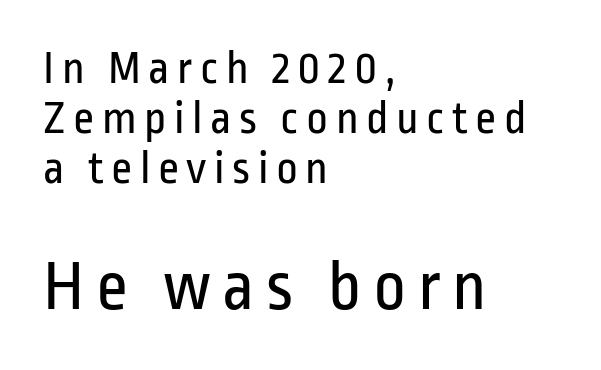
Q: Is the text bold? A: No.
Q: Is the text italic (slanted)? A: No, it is upright.
Q: Is the typeface a serif or a sans-serif typeface? A: Sans-serif.
Q: Is the text underlined? A: No.
Q: How is the paragraph aligned? A: Left-aligned.
Q: Is the spacing between lines tight, normal or loose? A: Tight.
Q: Which block of text is set in a larger size, the first (top) or the second (bottom)? A: The second (bottom) one.
Q: Width (condensed, normal, or wide)? A: Condensed.
Q: Stroke contrast? A: Low.
Q: x-height? A: Medium.
Q: Monospaced? A: No.
